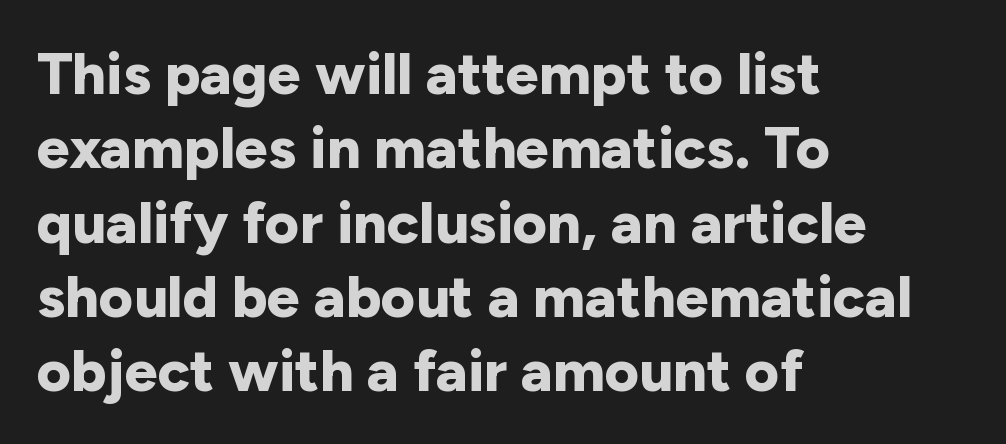
The image shows 59 px bold sans-serif type, upright; set left-aligned, normal line spacing (1.26x), normal letter spacing, not underlined; low stroke contrast and a medium x-height.
